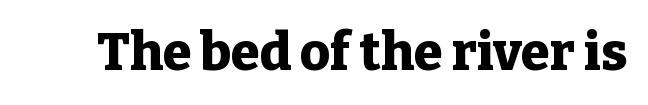
The lettering holds an erect, upright posture throughout. Here the designer chose a conventional face with non-uniform glyph widths. Strokes here are thick enough to call this a true bold. The passage shown has conventional tracking throughout. I'd call this a serif setting — the letters wear small feet.
